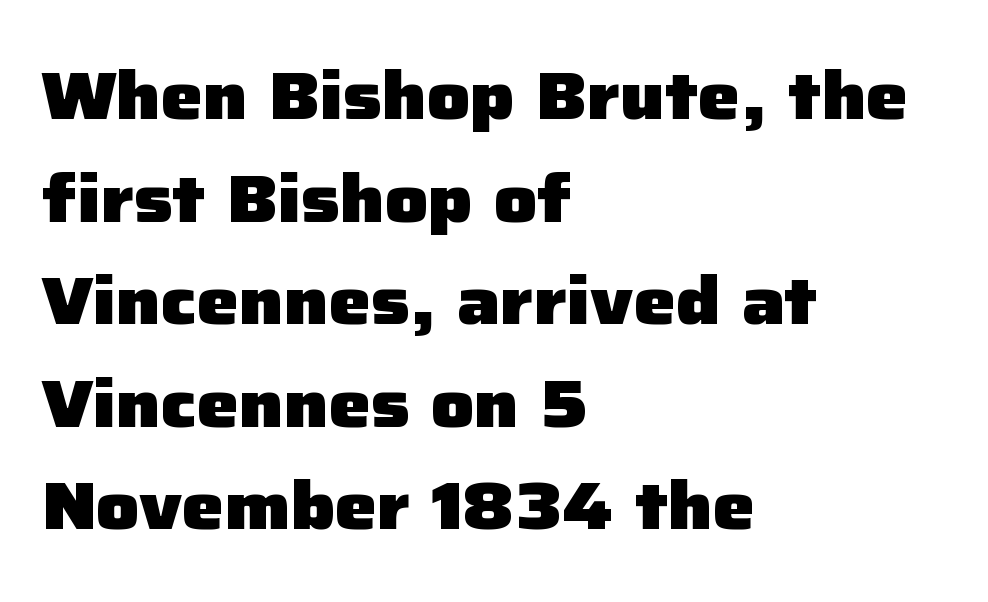
Q: Is the text bold? A: Yes.
Q: Is the text italic (slanted)? A: No, it is upright.
Q: Is the typeface a serif or a sans-serif typeface? A: Sans-serif.
Q: Is the text underlined? A: No.
Q: How is the paragraph aligned? A: Left-aligned.
Q: Is the spacing between letters normal or unusually wide? A: Normal.
Q: Is the spacing between lines tight, normal or loose? A: Normal.
Q: Width (condensed, normal, or wide)? A: Normal.
Q: Stroke contrast? A: Low.
Q: x-height? A: Medium.
Q: Monospaced? A: No.
